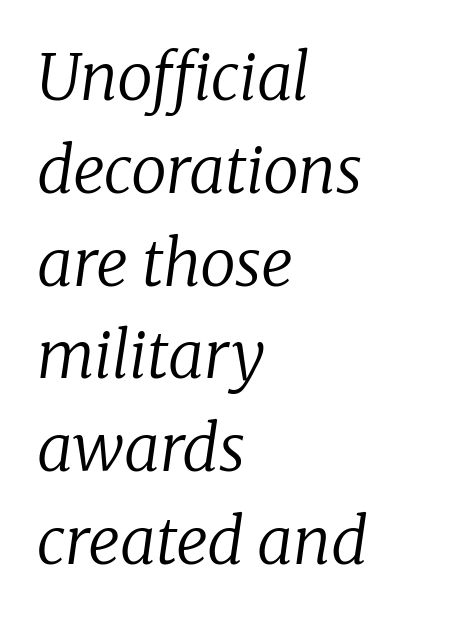
{"serif": "yes", "italic": "yes", "lean": "right", "slant_degrees": 8, "bold": "no", "weight": "regular", "width": "normal", "stroke_contrast": "low", "x_height": "medium", "monospaced": "no", "underline": "no", "align": "left", "line_spacing": "normal", "line_spacing_ratio": 1.45, "letter_spacing": "normal", "letter_spacing_em": 0.0, "glyph_px": 64}
